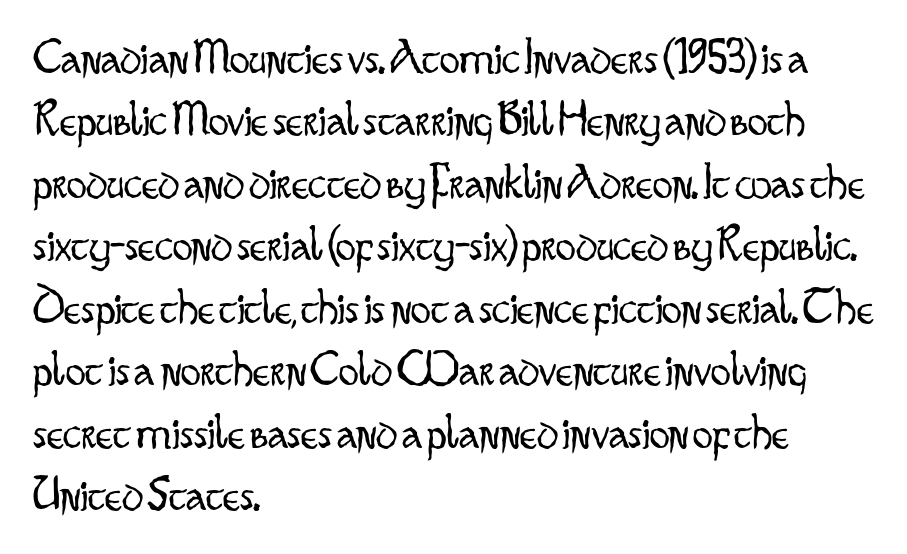
Q: Is the text bold? A: No.
Q: Is the text italic (slanted)? A: No, it is upright.
Q: Is the typeface a serif or a sans-serif typeface? A: Sans-serif.
Q: Is the text underlined? A: No.
Q: How is the paragraph aligned? A: Left-aligned.
Q: Is the spacing between letters normal or unusually wide? A: Normal.
Q: Is the spacing between lines tight, normal or loose? A: Normal.
Q: Width (condensed, normal, or wide)? A: Condensed.
Q: Stroke contrast? A: Low.
Q: x-height? A: Small.
Q: Monospaced? A: No.
